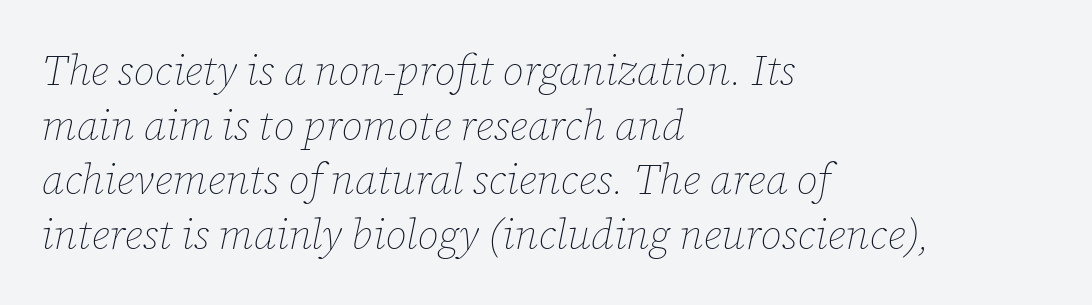
The image shows 42 px thin type, italic (leaning right); set left-aligned, normal line spacing (1.3x), normal letter spacing, not underlined; low stroke contrast and a medium x-height.
